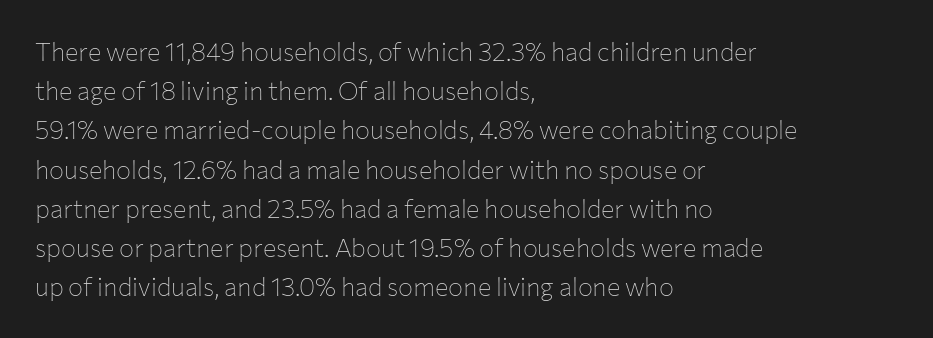
Is this a heavy cut? Hardly; it is regular or lighter. In CSS terms this would be text-align: left. Words appear dense and cohesive because spacing is normal. The gap between lines stays unmarked. Reading down the column, the eye jumps a familiar distance to each next line. This is roman type, the default non-slanted kind.
